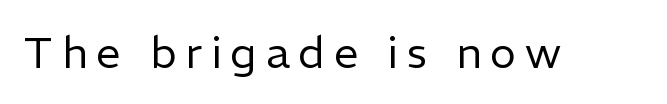
Q: Is the text bold? A: No.
Q: Is the text italic (slanted)? A: No, it is upright.
Q: Is the typeface a serif or a sans-serif typeface? A: Sans-serif.
Q: Is the text underlined? A: No.
Q: Is the spacing between letters normal or unusually wide? A: Unusually wide.
Q: Width (condensed, normal, or wide)? A: Normal.
Q: Stroke contrast? A: Low.
Q: x-height? A: Medium.
Q: Monospaced? A: No.
